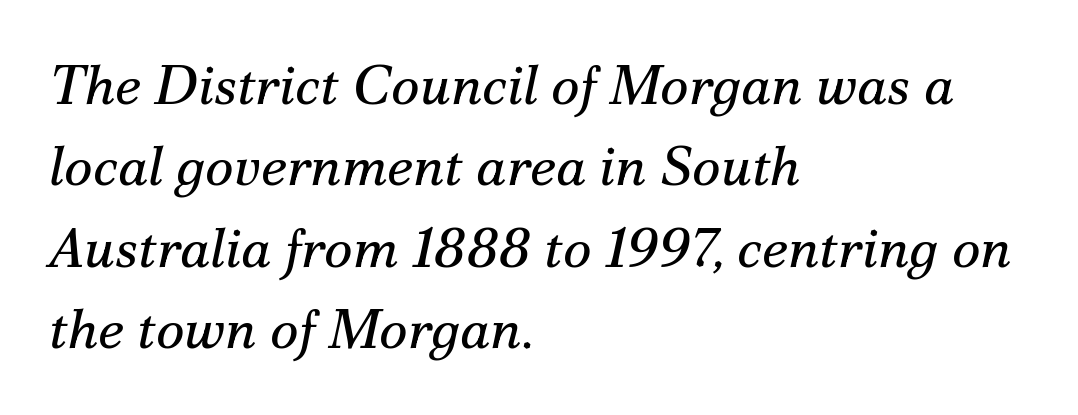
{"serif": "yes", "italic": "yes", "lean": "right", "slant_degrees": 12, "bold": "no", "weight": "regular", "width": "normal", "stroke_contrast": "medium", "x_height": "small", "monospaced": "no", "underline": "no", "align": "left", "line_spacing": "normal", "line_spacing_ratio": 1.48, "letter_spacing": "normal", "letter_spacing_em": 0.0, "glyph_px": 55}
